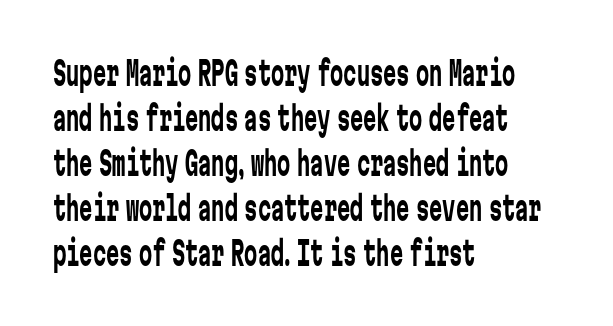
This reads as an unemphasized weight, regular at the heaviest. Spacing verdict: monospaced, one width for all characters. This rendering leaves character spacing at its baseline value. The compositor pushed each line to the left boundary. Regarding leading, the lines here are spaced in the standard way. To sum up the face: it is a sans, with no serifs.
